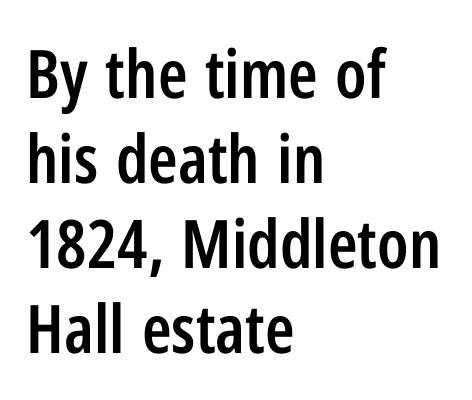
The image shows 67 px semibold, condensed sans-serif type, upright; set left-aligned, normal line spacing (1.27x), normal letter spacing, not underlined; low stroke contrast and a medium x-height.
